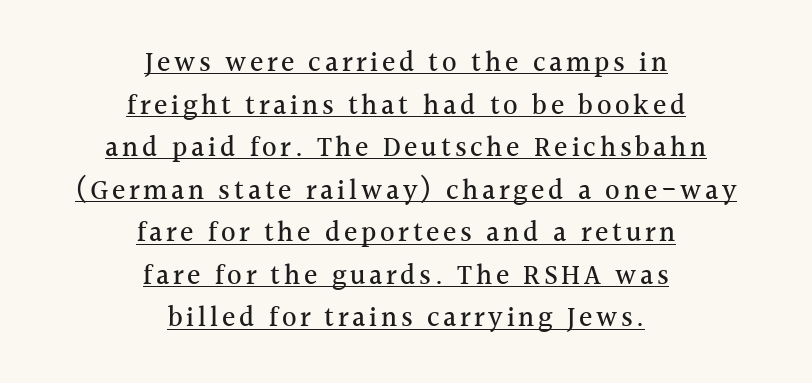
{"serif": "yes", "italic": "no", "width": "normal", "x_height": "medium", "monospaced": "no", "underline": "yes", "align": "center", "line_spacing": "normal", "line_spacing_ratio": 1.52, "glyph_px": 28}
